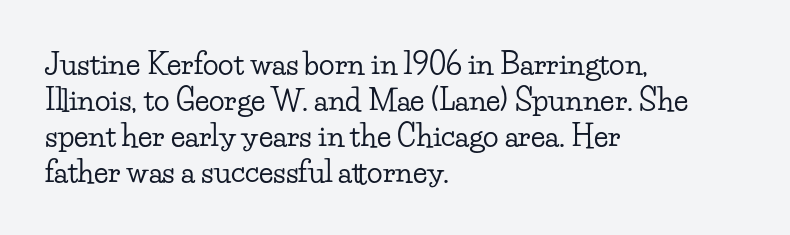
The image shows 29 px wide serif type, upright; set left-aligned, line spacing 1.24x, normal letter spacing, not underlined; low stroke contrast and a small x-height.
